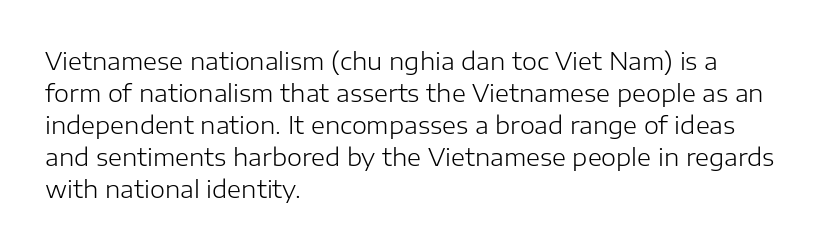
A bare baseline throughout the passage. Does the lettering tilt? It doesn't — this is upright. Leftover space on each line is placed entirely after the last word. Regarding leading, the lines here are spaced in the standard way. Inter-character spacing is left at the font's built-in metrics. Compared with a typical body face, this is equally light or lighter still.
